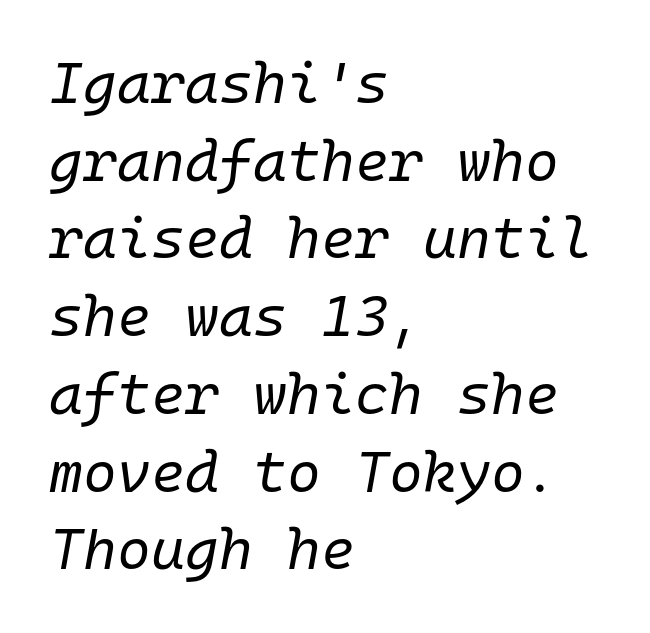
Q: Is the text bold? A: No.
Q: Is the text italic (slanted)? A: Yes, it leans right by about 10 degrees.
Q: Is the text underlined? A: No.
Q: How is the paragraph aligned? A: Left-aligned.
Q: Is the spacing between letters normal or unusually wide? A: Normal.
Q: Is the spacing between lines tight, normal or loose? A: Normal.
Q: Width (condensed, normal, or wide)? A: Normal.
Q: Stroke contrast? A: Low.
Q: x-height? A: Medium.
Q: Monospaced? A: Yes.
